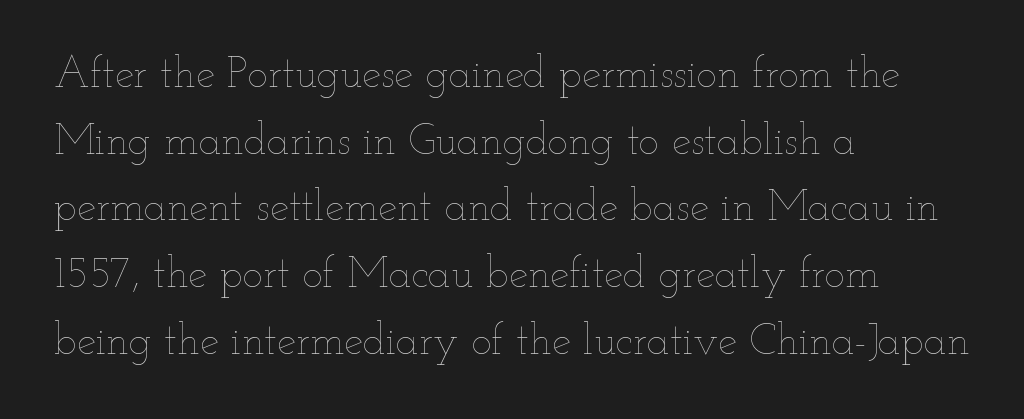
The lines in this sample share a left origin and differ only in where they stop. Italic? Not at all — the glyphs are vertical. Bold? No — there's no thickening of the strokes. In terms of leading, this rendering sits right in the middle. Inter-character spacing is left at the font's built-in metrics.
